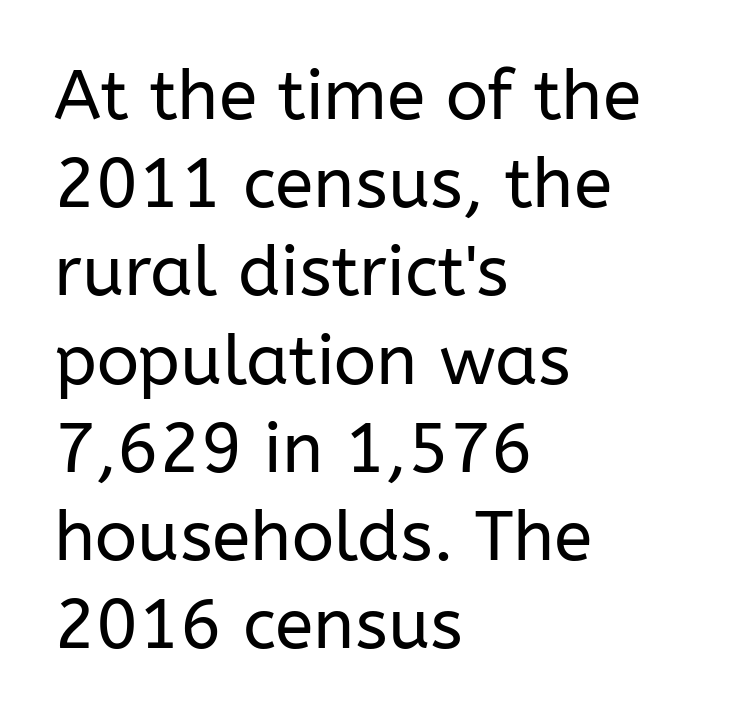
Horizontal alignment here is leftward, the default for most running prose. Has an underline been added? It has not. Proportional: the letters do not fall into vertical columns. Quick note: not italic, upright. These lines are composed in type without serifs. Reading down the column, the eye jumps a familiar distance to each next line.
